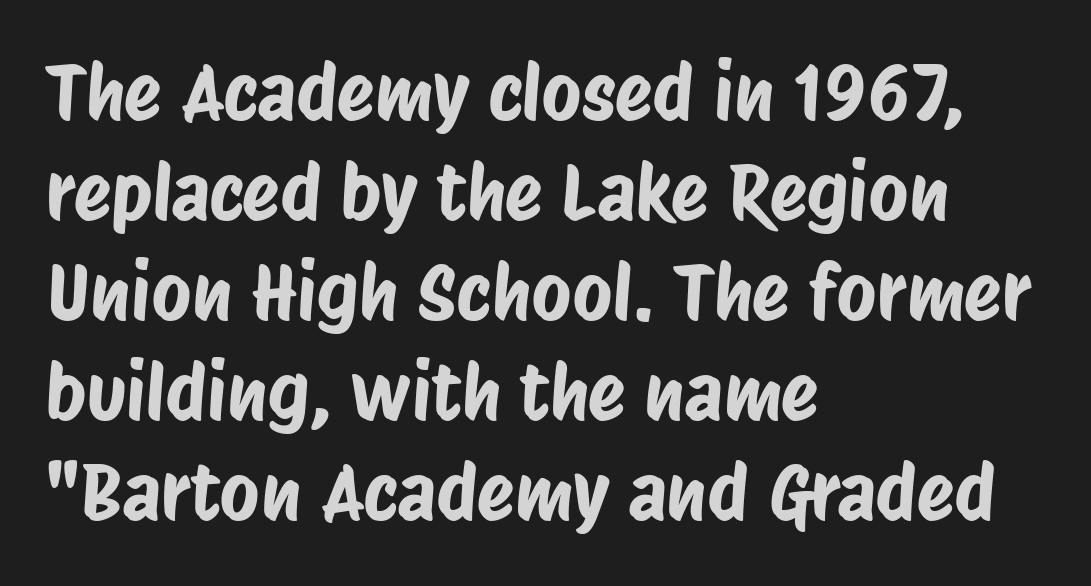
{"serif": "no", "width": "condensed", "stroke_contrast": "low", "x_height": "large", "monospaced": "no", "underline": "no", "align": "left", "line_spacing": "normal", "line_spacing_ratio": 1.3, "letter_spacing": "normal", "letter_spacing_em": 0.0, "glyph_px": 77}
